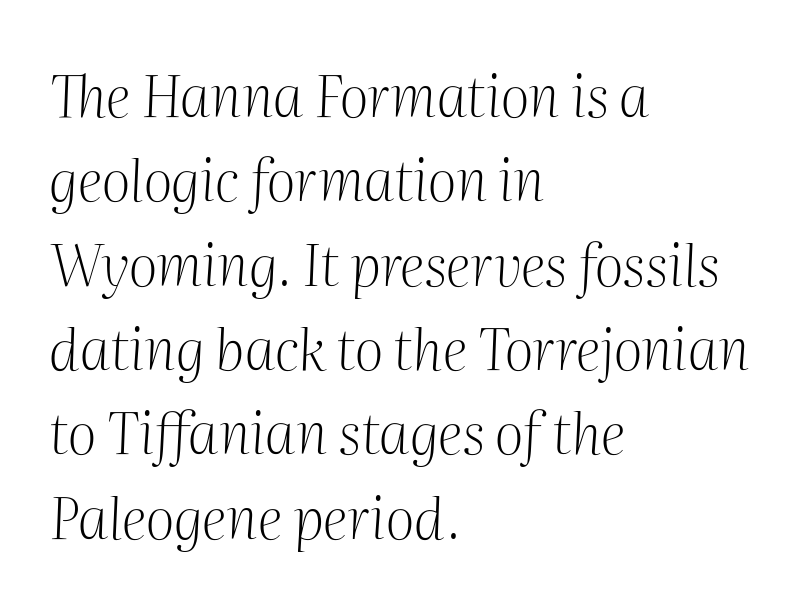
{"serif": "yes", "italic": "yes", "lean": "right", "slant_degrees": 2, "bold": "no", "weight": "light", "width": "normal", "stroke_contrast": "medium", "x_height": "medium", "monospaced": "no", "underline": "no", "align": "left", "line_spacing": "normal", "line_spacing_ratio": 1.48, "letter_spacing": "normal", "letter_spacing_em": 0.0, "glyph_px": 57}
